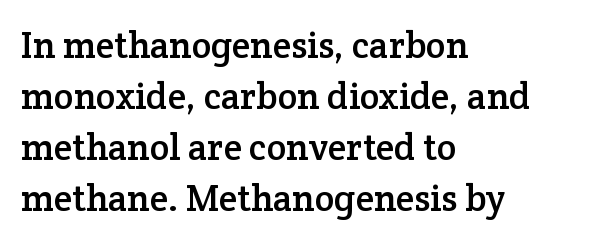
Q: Is the text italic (slanted)? A: No, it is upright.
Q: Is the typeface a serif or a sans-serif typeface? A: Serif.
Q: Is the text underlined? A: No.
Q: How is the paragraph aligned? A: Left-aligned.
Q: Is the spacing between letters normal or unusually wide? A: Normal.
Q: Is the spacing between lines tight, normal or loose? A: Normal.
Q: Width (condensed, normal, or wide)? A: Normal.
Q: Stroke contrast? A: Low.
Q: x-height? A: Medium.
Q: Monospaced? A: No.
